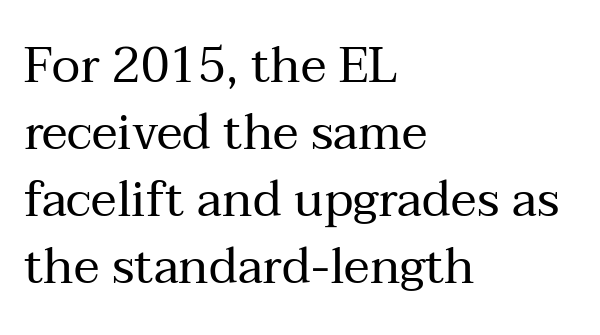
Q: Is the text bold? A: No.
Q: Is the text italic (slanted)? A: No, it is upright.
Q: Is the typeface a serif or a sans-serif typeface? A: Serif.
Q: Is the text underlined? A: No.
Q: How is the paragraph aligned? A: Left-aligned.
Q: Is the spacing between letters normal or unusually wide? A: Normal.
Q: Is the spacing between lines tight, normal or loose? A: Normal.
Q: Width (condensed, normal, or wide)? A: Normal.
Q: Stroke contrast? A: Medium.
Q: x-height? A: Medium.
Q: Monospaced? A: No.
